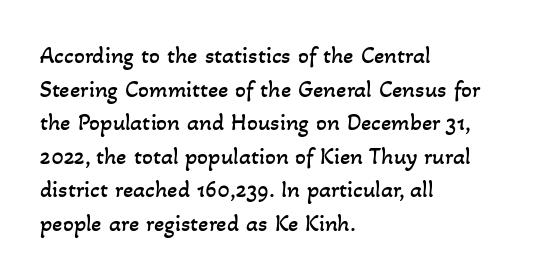
Horizontal alignment here is leftward, the default for most running prose. Weight: in the light-to-regular range. The glyphs are unaccompanied by any horizontal stroke below them. The lines sit at an ordinary, default distance from one another. Standard letterfit; no display-style spreading of the glyphs.
